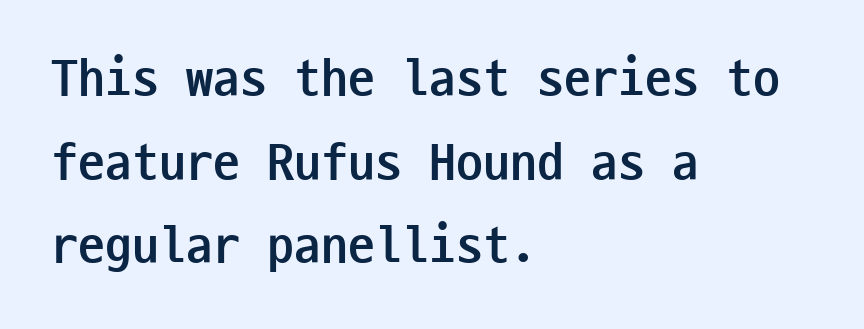
Q: Is the text bold? A: Yes.
Q: Is the text italic (slanted)? A: No, it is upright.
Q: Is the typeface a serif or a sans-serif typeface? A: Sans-serif.
Q: Is the text underlined? A: No.
Q: How is the paragraph aligned? A: Left-aligned.
Q: Is the spacing between letters normal or unusually wide? A: Normal.
Q: Is the spacing between lines tight, normal or loose? A: Normal.
Q: Width (condensed, normal, or wide)? A: Condensed.
Q: Stroke contrast? A: Low.
Q: x-height? A: Medium.
Q: Monospaced? A: Yes.
